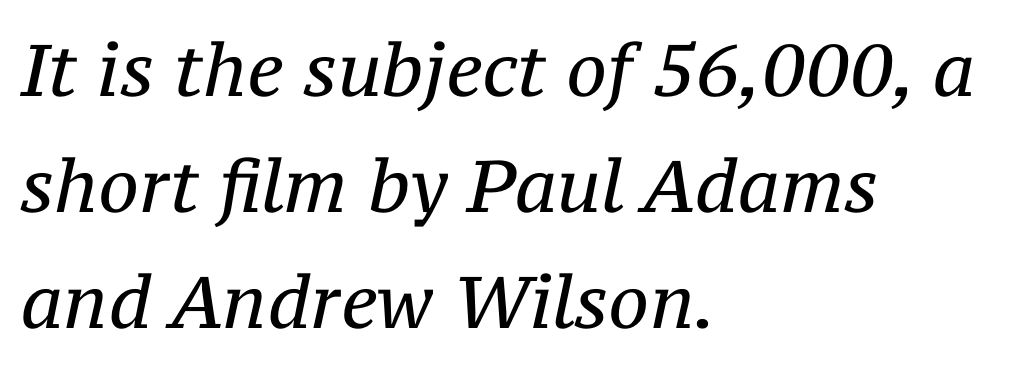
{"serif": "yes", "italic": "yes", "lean": "right", "slant_degrees": 12, "bold": "no", "weight": "regular", "width": "normal", "stroke_contrast": "medium", "x_height": "medium", "monospaced": "no", "underline": "no", "align": "left", "line_spacing": "normal", "line_spacing_ratio": 1.59, "letter_spacing": "normal", "letter_spacing_em": 0.0, "glyph_px": 73}
